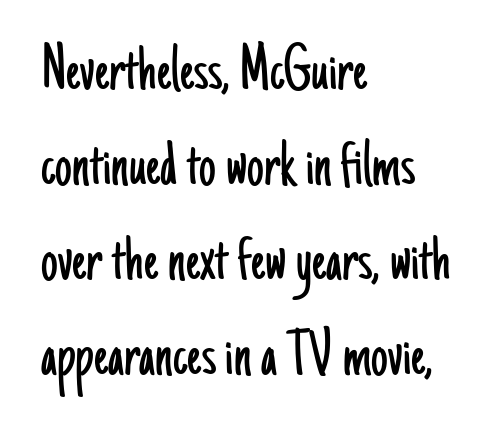
The image shows 67 px light, condensed sans-serif type, upright; set left-aligned, normal line spacing (1.42x), normal letter spacing, not underlined; low stroke contrast and a small x-height.
